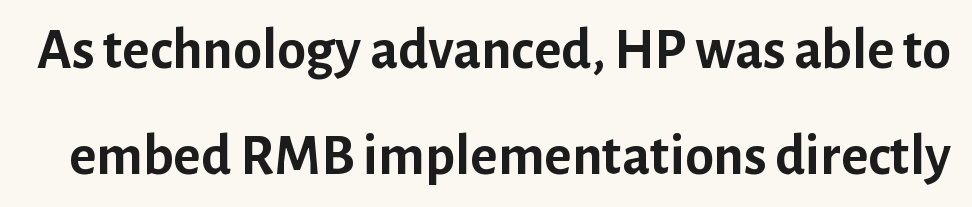
Q: Is the text bold? A: Yes.
Q: Is the text italic (slanted)? A: No, it is upright.
Q: Is the typeface a serif or a sans-serif typeface? A: Sans-serif.
Q: Is the text underlined? A: No.
Q: Is the spacing between letters normal or unusually wide? A: Normal.
Q: Width (condensed, normal, or wide)? A: Normal.
Q: Stroke contrast? A: Low.
Q: x-height? A: Medium.
Q: Monospaced? A: No.
